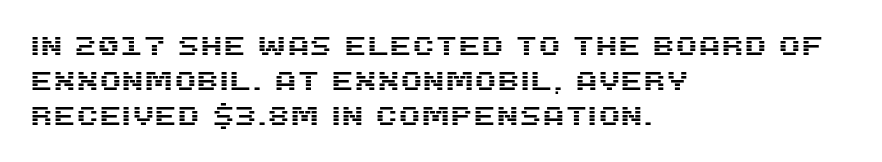
The image shows 26 px text type, upright; set left-aligned, normal line spacing (1.35x), normal letter spacing, not underlined.
